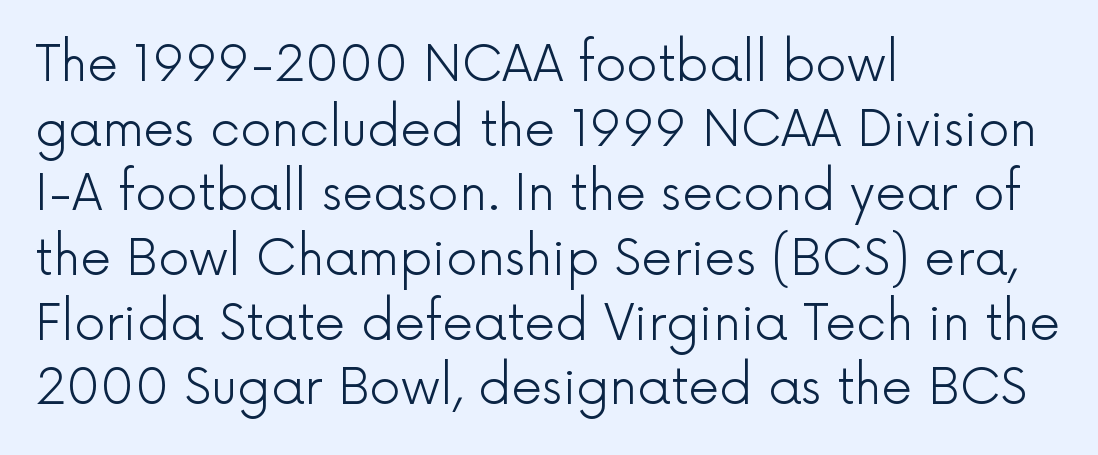
The image shows 49 px light sans-serif type, upright; set left-aligned, normal line spacing (1.32x), normal letter spacing, not underlined; a medium x-height.
